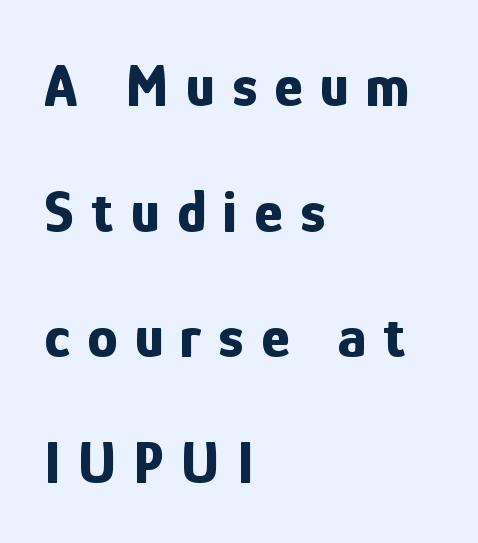
Q: Is the text bold? A: Yes.
Q: Is the text italic (slanted)? A: No, it is upright.
Q: Is the typeface a serif or a sans-serif typeface? A: Sans-serif.
Q: Is the text underlined? A: No.
Q: How is the paragraph aligned? A: Left-aligned.
Q: Is the spacing between letters normal or unusually wide? A: Unusually wide.
Q: Is the spacing between lines tight, normal or loose? A: Loose.
Q: Width (condensed, normal, or wide)? A: Condensed.
Q: Stroke contrast? A: Low.
Q: x-height? A: Medium.
Q: Monospaced? A: No.
